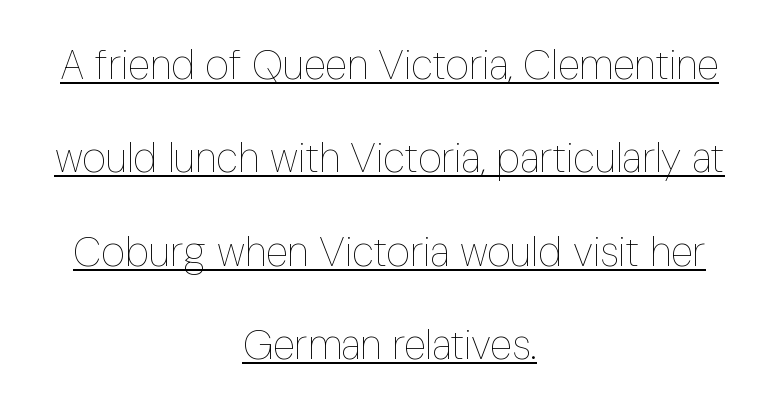
{"italic": "no", "bold": "no", "weight": "thin", "width": "condensed", "stroke_contrast": "low", "x_height": "medium", "monospaced": "no", "underline": "yes", "align": "center", "line_spacing": "loose", "line_spacing_ratio": 2.28, "letter_spacing": "normal", "letter_spacing_em": 0.0, "glyph_px": 41}
